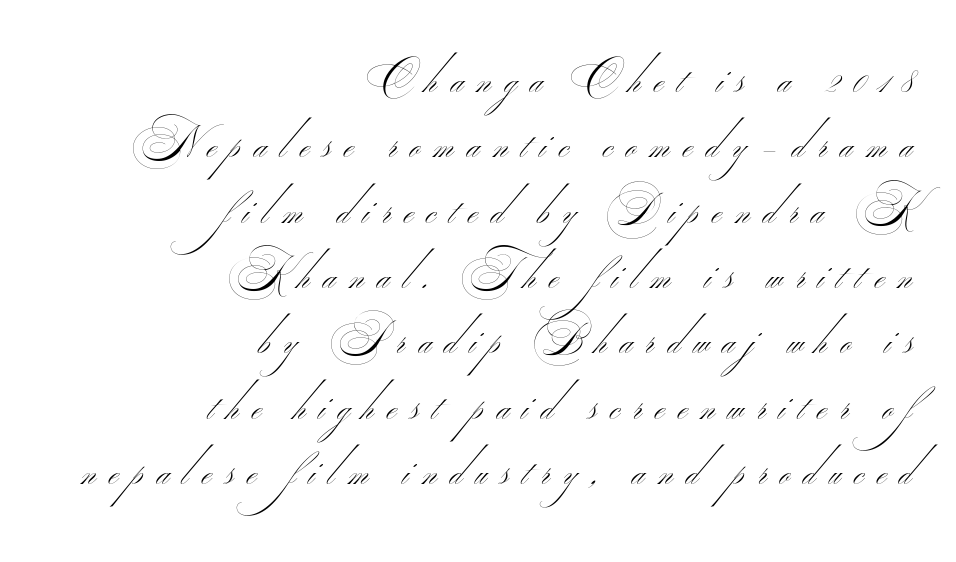
{"serif": "no", "bold": "no", "weight": "thin", "width": "wide", "stroke_contrast": "medium", "monospaced": "no", "underline": "no", "align": "right", "line_spacing": "normal", "line_spacing_ratio": 1.52, "letter_spacing": "wide", "letter_spacing_em": 0.31, "glyph_px": 43}
